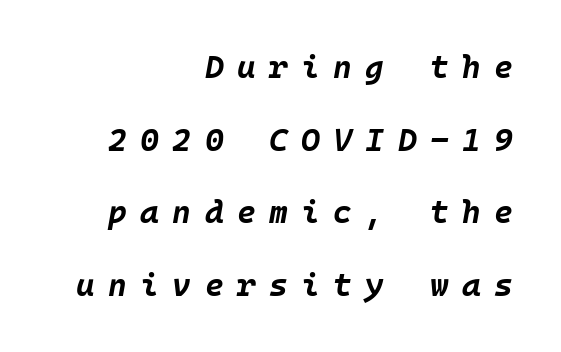
Q: Is the text bold? A: Yes.
Q: Is the text italic (slanted)? A: Yes, it leans right by about 10 degrees.
Q: Is the text underlined? A: No.
Q: How is the paragraph aligned? A: Right-aligned.
Q: Is the spacing between letters normal or unusually wide? A: Unusually wide.
Q: Is the spacing between lines tight, normal or loose? A: Loose.
Q: Width (condensed, normal, or wide)? A: Normal.
Q: Stroke contrast? A: Low.
Q: x-height? A: Large.
